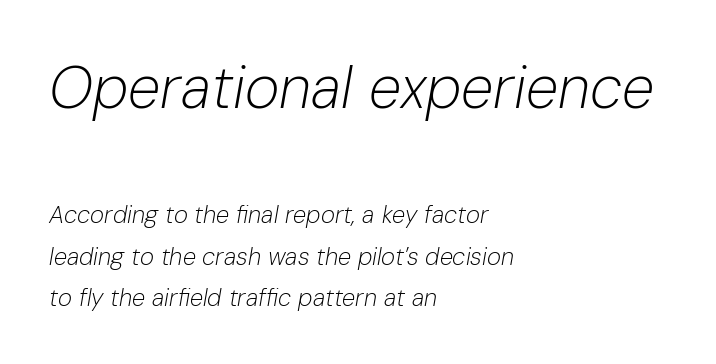
The image shows 59 px light type, italic (leaning right); set left-aligned, line spacing 1.74x, normal letter spacing, not underlined; the first (top) block is 2.46x larger; low stroke contrast and a medium x-height.
